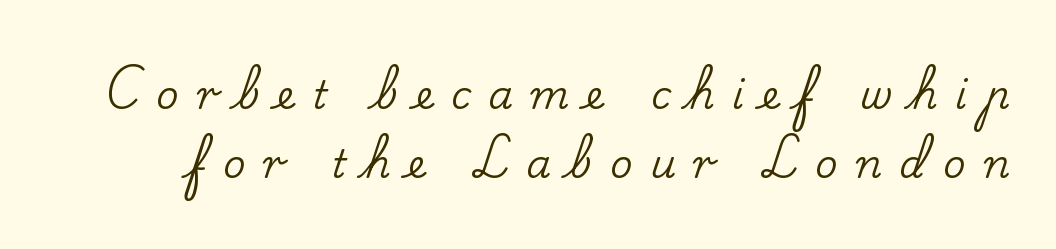
{"serif": "yes", "width": "normal", "stroke_contrast": "low", "x_height": "small", "monospaced": "no", "underline": "no", "line_spacing_ratio": 1.78, "letter_spacing": "wide", "letter_spacing_em": 0.45, "glyph_px": 39}
